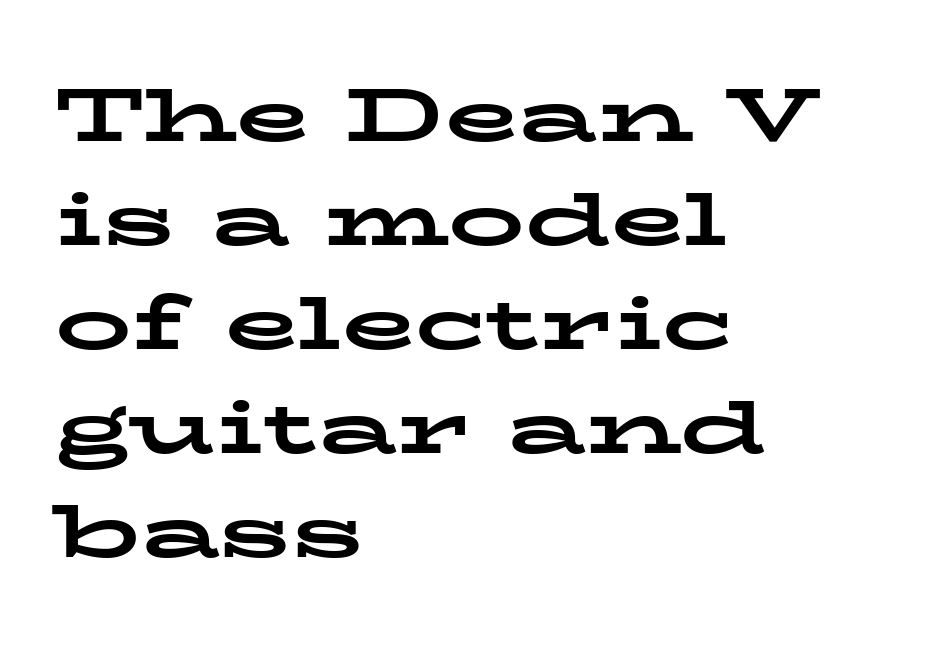
The letters carry serifs — small finishing strokes at the ends of their stems. The lettering stays uniformly vertical, giving the passage a roman look. Where is the straight margin? On the left. The passage shown has conventional tracking throughout. Summary of vertical rhythm: regular, with standard interline spacing. Varying glyph widths throughout — classic text-font behaviour.
